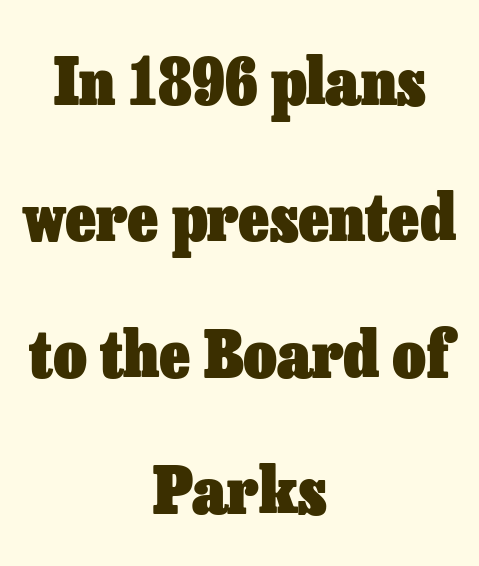
Q: Is the text bold? A: Yes.
Q: Is the text italic (slanted)? A: No, it is upright.
Q: Is the text underlined? A: No.
Q: How is the paragraph aligned? A: Centered.
Q: Is the spacing between letters normal or unusually wide? A: Normal.
Q: Is the spacing between lines tight, normal or loose? A: Loose.
Q: Width (condensed, normal, or wide)? A: Normal.
Q: Stroke contrast? A: Low.
Q: x-height? A: Medium.
Q: Monospaced? A: No.
